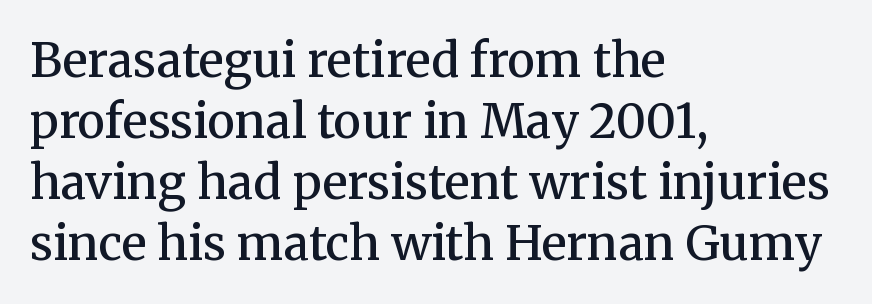
Q: Is the text bold? A: Semi-bold.
Q: Is the text italic (slanted)? A: No, it is upright.
Q: Is the typeface a serif or a sans-serif typeface? A: Serif.
Q: Is the text underlined? A: No.
Q: How is the paragraph aligned? A: Left-aligned.
Q: Is the spacing between letters normal or unusually wide? A: Normal.
Q: Is the spacing between lines tight, normal or loose? A: Normal.
Q: Width (condensed, normal, or wide)? A: Normal.
Q: Stroke contrast? A: Medium.
Q: x-height? A: Medium.
Q: Monospaced? A: No.
